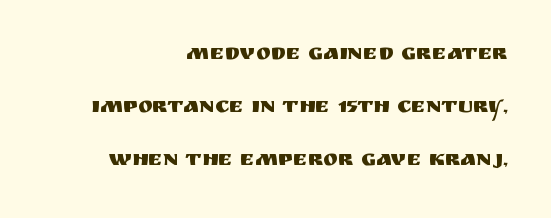
The passage shown stacks its lines with a broad gap. This sample uses plain, unmodified letter spacing. No word sits above an underline. Do the letters lean? They stand straight.
